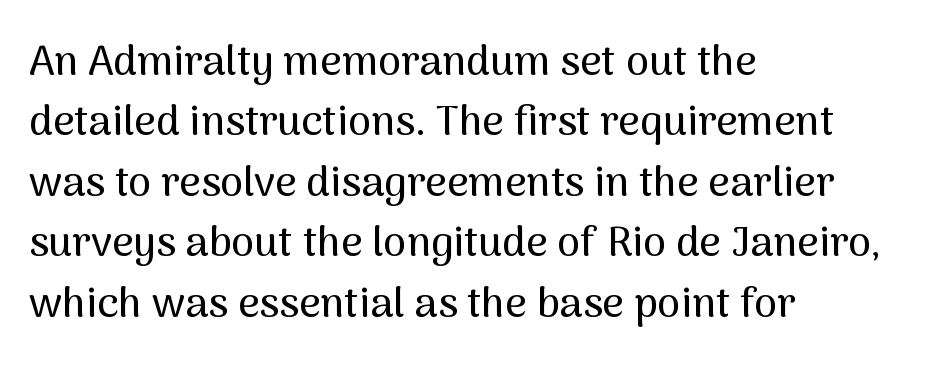
Q: Is the text italic (slanted)? A: No, it is upright.
Q: Is the typeface a serif or a sans-serif typeface? A: Sans-serif.
Q: Is the text underlined? A: No.
Q: How is the paragraph aligned? A: Left-aligned.
Q: Is the spacing between letters normal or unusually wide? A: Normal.
Q: Is the spacing between lines tight, normal or loose? A: Normal.
Q: Width (condensed, normal, or wide)? A: Normal.
Q: Stroke contrast? A: Medium.
Q: x-height? A: Medium.
Q: Monospaced? A: No.
